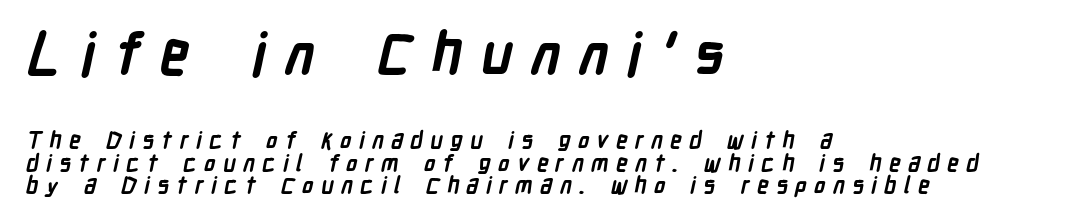
Q: Is the text bold? A: Yes.
Q: Is the typeface a serif or a sans-serif typeface? A: Sans-serif.
Q: Is the text underlined? A: No.
Q: How is the paragraph aligned? A: Left-aligned.
Q: Is the spacing between letters normal or unusually wide? A: Unusually wide.
Q: Is the spacing between lines tight, normal or loose? A: Tight.
Q: Which block of text is set in a larger size, the first (top) or the second (bottom)? A: The first (top) one.
Q: Width (condensed, normal, or wide)? A: Condensed.
Q: Stroke contrast? A: Low.
Q: x-height? A: Medium.
Q: Monospaced? A: No.
